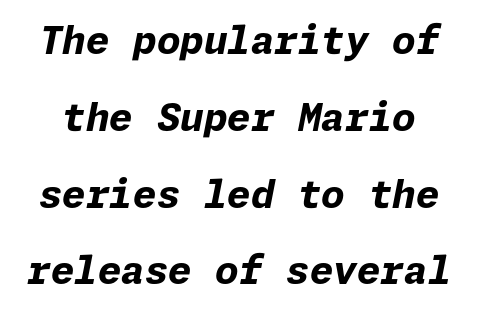
Is there much room between lines? Yes — plenty of vertical air separates them. A typesetter would call this zero additional tracking. Tall strokes in this sample are angled rather than plumb. Its strokes are broad and dark, the hallmark of bold type. Plain, unruled lines of type.
